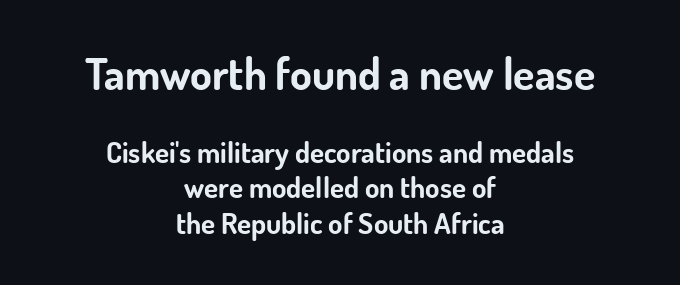
The image shows 44 px bold sans-serif type, upright; set centered, line spacing 1.22x, normal letter spacing, not underlined; the first (top) block is 1.52x larger; low stroke contrast and a small x-height.
